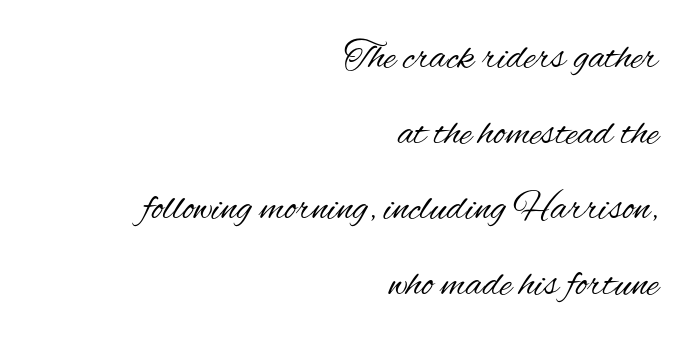
Q: Is the text bold? A: No.
Q: Is the text italic (slanted)? A: Yes.
Q: Is the typeface a serif or a sans-serif typeface? A: Sans-serif.
Q: Is the text underlined? A: No.
Q: How is the paragraph aligned? A: Right-aligned.
Q: Is the spacing between letters normal or unusually wide? A: Normal.
Q: Width (condensed, normal, or wide)? A: Condensed.
Q: Stroke contrast? A: Medium.
Q: x-height? A: Small.
Q: Monospaced? A: No.
